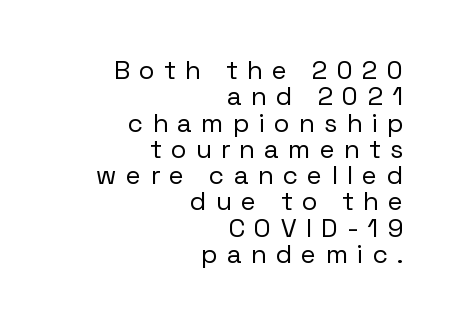
The image shows 26 px text type, upright; set right-aligned, tight line spacing (1.01x), unusually wide letter spacing (+0.37 em), not underlined.
